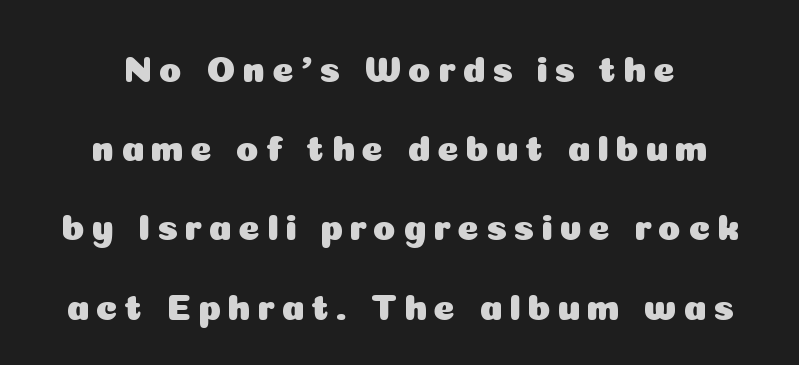
{"serif": "no", "italic": "no", "width": "normal", "stroke_contrast": "low", "x_height": "medium", "monospaced": "no", "underline": "no", "line_spacing": "loose", "line_spacing_ratio": 2.14, "glyph_px": 37}
